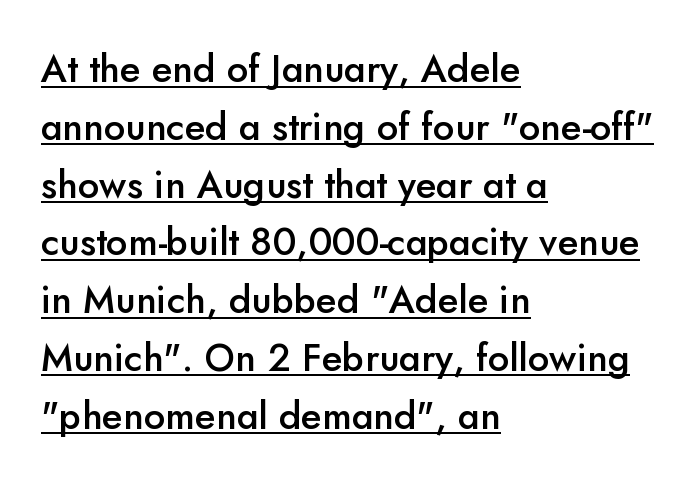
Firm but not heavy-handed strokes: this text is semibold. You could not count columns in this text — the font is proportionally spaced. Regular leading. The type sits square on the baseline with zero lean. Looks like someone drew a line under every word here.
